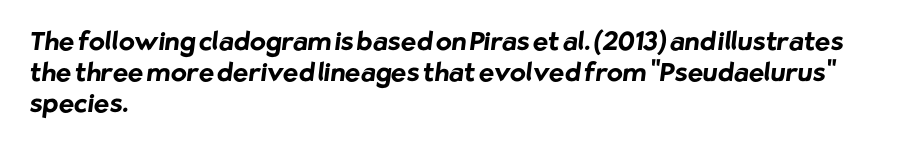
Q: Is the text bold? A: Yes.
Q: Is the text underlined? A: No.
Q: How is the paragraph aligned? A: Left-aligned.
Q: Is the spacing between letters normal or unusually wide? A: Normal.
